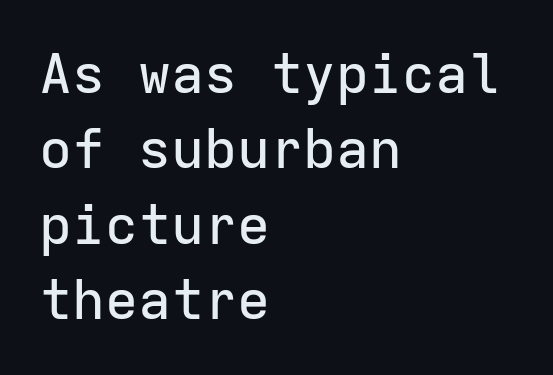
Is there much room between lines? A standard amount, neither cramped nor airy. Observe the ordinary spacing: letters are neighbours, not strangers. Unlike italic type, these characters show no tilt at all. Only glyphs here, with clear space below each row.
